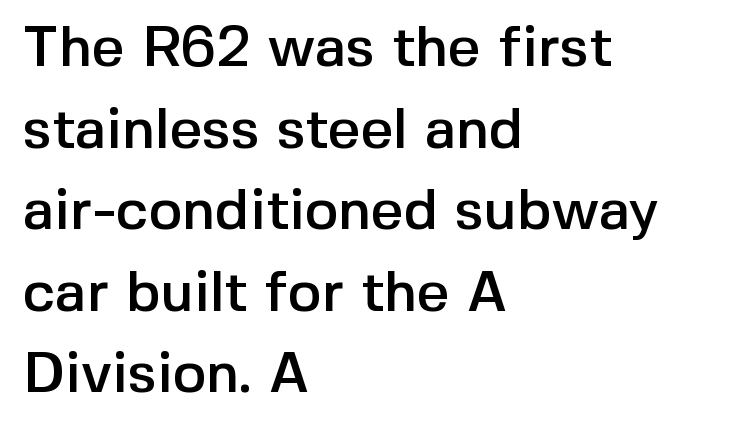
Italic? Not at all — the glyphs are vertical. The setting favours the left margin, as ordinary paragraphs usually do. Spacing verdict: proportional, widths tailored to each character. Vertically, the passage feels balanced, rows spaced as you'd expect. Here the glyphs are tracked normally, forming tight word shapes.
